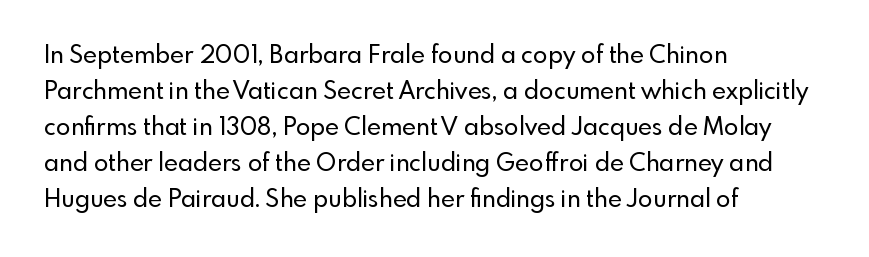
The image shows 24 px text type, upright; set left-aligned, normal line spacing (1.5x), normal letter spacing, not underlined.
